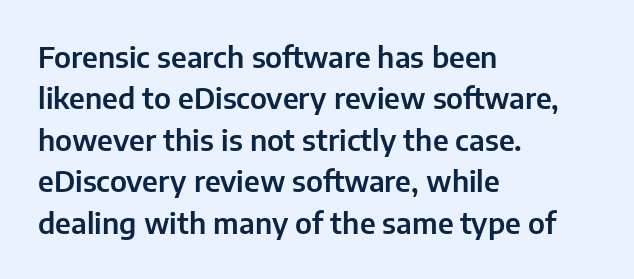
Q: Is the text italic (slanted)? A: No, it is upright.
Q: Is the typeface a serif or a sans-serif typeface? A: Sans-serif.
Q: Is the text underlined? A: No.
Q: How is the paragraph aligned? A: Left-aligned.
Q: Is the spacing between letters normal or unusually wide? A: Normal.
Q: Is the spacing between lines tight, normal or loose? A: Normal.
Q: Width (condensed, normal, or wide)? A: Normal.
Q: Stroke contrast? A: Low.
Q: x-height? A: Medium.
Q: Monospaced? A: No.
